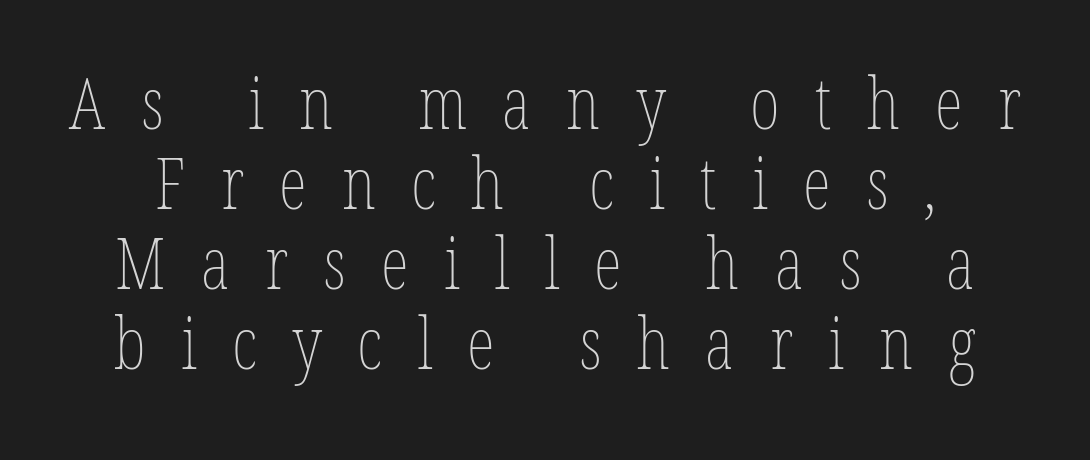
Here the designer chose a conventional face with non-uniform glyph widths. What stands out about the letter spacing? Its width — letters are far apart. Designer's note — italics off, roman on. This is not heavy type; no bold has been used. The line-height multiplier appears low, near solid setting.
